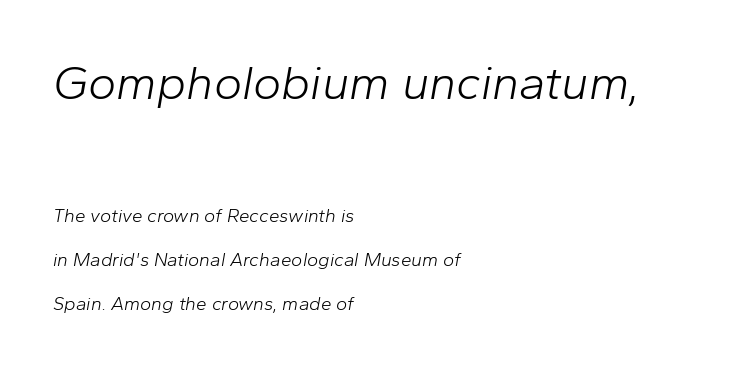
These lines are rendered in a variable-pitch font. A typesetter would mark this as italic. The paragraph has a hard left edge and a soft right edge. This reads as an unemphasized weight, regular at the heaviest. What stands out about the letter spacing? Nothing — it is the standard amount. The lines are spread far apart with generous leading.
